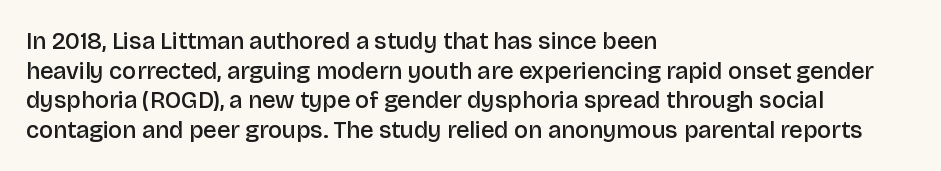
A bare baseline throughout the passage. Compared with a centered layout, this one pins lines to the left instead. This is moderately heavy type, rendered in semibold. The letters sit at their default tracking, neither squeezed nor spread. This sample uses an upright cut, with every glyph sitting square on the baseline.
